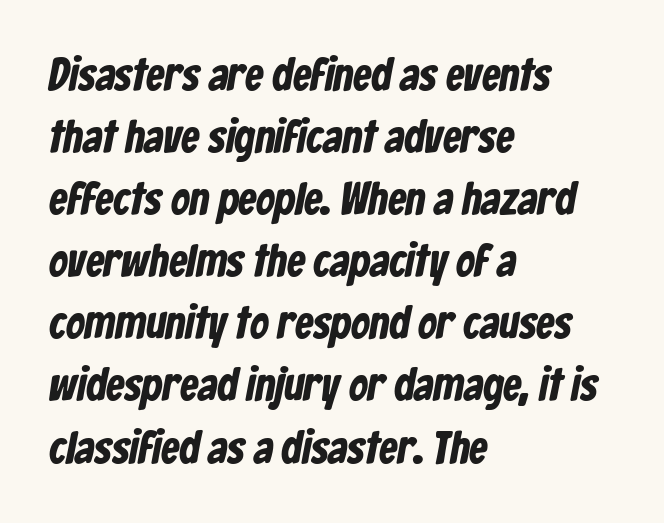
Any mark beneath the type? The region is blank. Stroke thickness is high; the sample reads as a true bold. You could call the tracking neutral — neither tight nor loose. The rag falls on the right side of this text block. Vertically, the passage feels balanced, rows spaced as you'd expect. Regarding serifs, this sample does without them.
